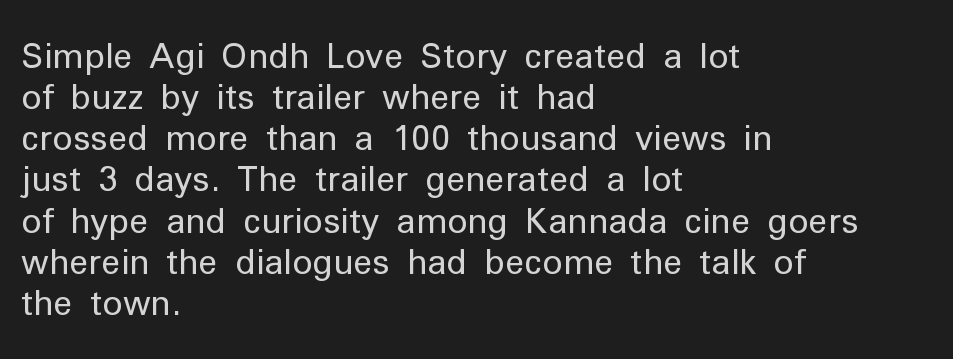
The image shows 34 px regular-weight sans-serif type, upright; set left-aligned, line spacing 1.21x, normal letter spacing, not underlined; low stroke contrast and a medium x-height.
